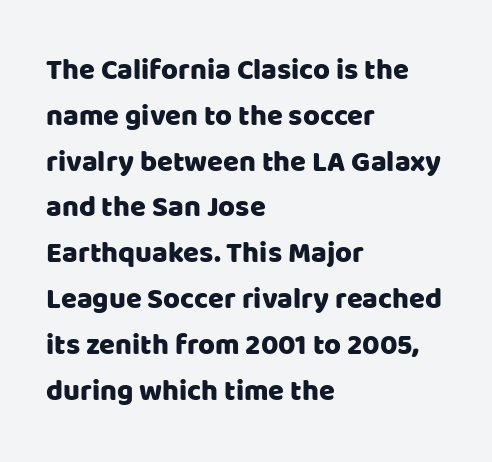
{"serif": "no", "italic": "no", "width": "normal", "stroke_contrast": "low", "x_height": "large", "monospaced": "no", "underline": "no", "align": "left", "line_spacing": "normal", "line_spacing_ratio": 1.58, "letter_spacing": "normal", "letter_spacing_em": 0.0, "glyph_px": 29}
